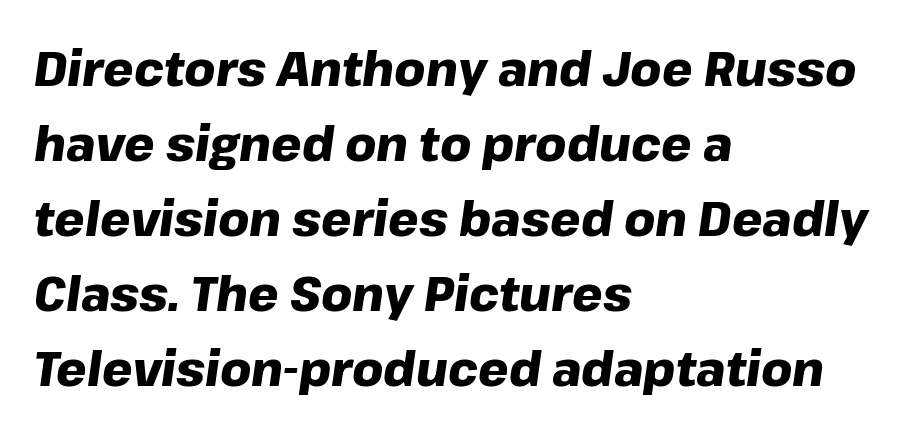
Vertically, the passage feels balanced, rows spaced as you'd expect. There is no visible air inserted between adjacent glyphs. Looking at the ascenders, they clearly lean. These lines are rendered in a variable-pitch font. Its strokes are broad and dark, the hallmark of bold type.
